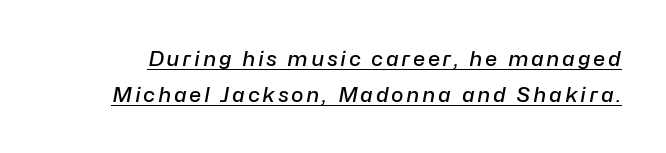
Does a line run under the words? Yes, clearly. As a designer I'd log this as weight 600, semibold. Does the lettering tilt? It does — this is italic.
